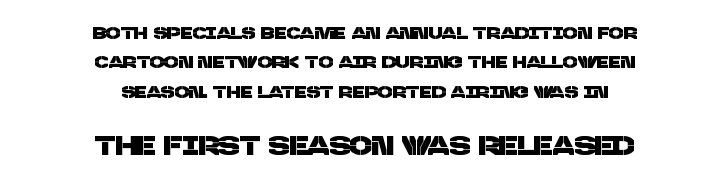
Q: Is the text underlined? A: No.
Q: How is the paragraph aligned? A: Centered.
Q: Is the spacing between letters normal or unusually wide? A: Normal.
Q: Which block of text is set in a larger size, the first (top) or the second (bottom)? A: The second (bottom) one.
